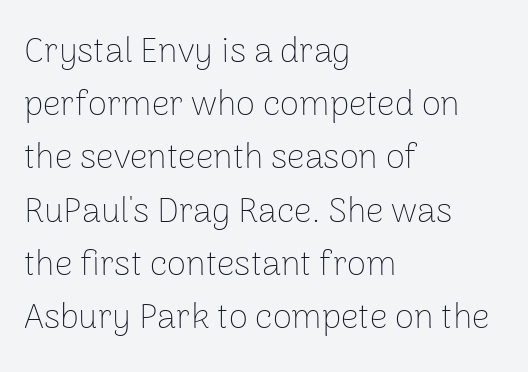
{"serif": "no", "italic": "no", "bold": "no", "weight": "thin", "width": "normal", "stroke_contrast": "low", "x_height": "medium", "monospaced": "no", "underline": "no", "align": "left", "line_spacing": "normal", "line_spacing_ratio": 1.52, "letter_spacing": "normal", "letter_spacing_em": 0.0, "glyph_px": 35}
